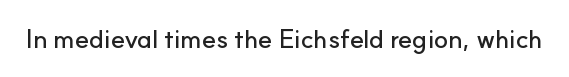
{"italic": "no", "underline": "no", "letter_spacing": "normal", "letter_spacing_em": 0.0, "glyph_px": 26}
